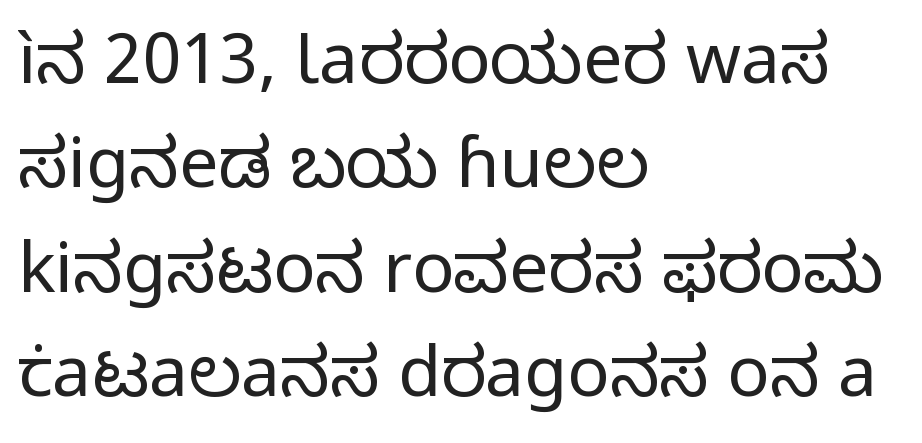
The image shows 70 px regular-weight sans-serif type, upright; set left-aligned, normal line spacing (1.49x), normal letter spacing, not underlined; low stroke contrast and a medium x-height.
